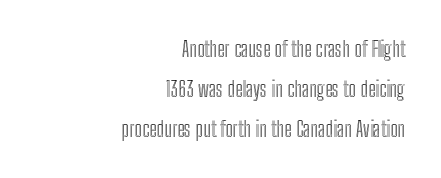
Q: Is the text italic (slanted)? A: No, it is upright.
Q: Is the text underlined? A: No.
Q: How is the paragraph aligned? A: Right-aligned.
Q: Is the spacing between letters normal or unusually wide? A: Normal.
Q: Is the spacing between lines tight, normal or loose? A: Loose.
